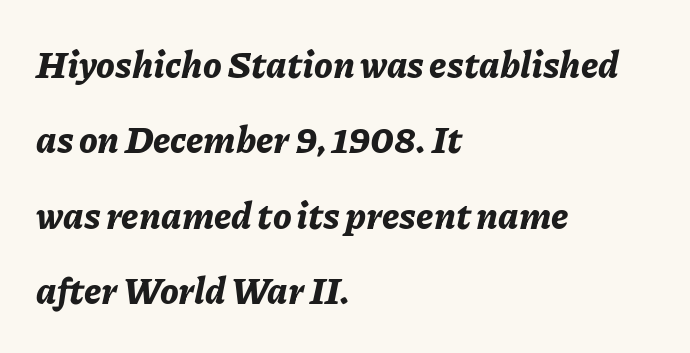
Q: Is the text bold? A: Yes.
Q: Is the text italic (slanted)? A: Yes, it leans right by about 11 degrees.
Q: Is the text underlined? A: No.
Q: How is the paragraph aligned? A: Left-aligned.
Q: Is the spacing between letters normal or unusually wide? A: Normal.
Q: Is the spacing between lines tight, normal or loose? A: Loose.
Q: Width (condensed, normal, or wide)? A: Normal.
Q: Stroke contrast? A: Low.
Q: x-height? A: Medium.
Q: Monospaced? A: No.
